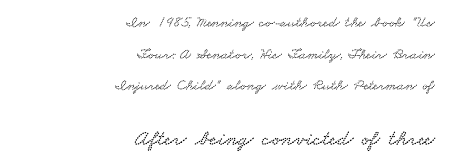
Honestly, the letter spacing is just normal — you wouldn't notice it. Decoration check: the copy has no underline. All the whitespace from short lines collects on the left. Airy leading. The following chunk of copy outweighs the initial chunk in type size.
